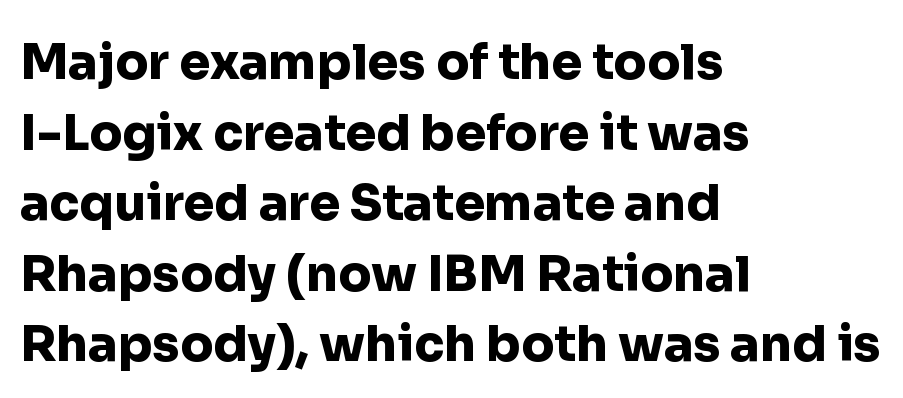
Q: Is the text bold? A: Yes.
Q: Is the text italic (slanted)? A: No, it is upright.
Q: Is the typeface a serif or a sans-serif typeface? A: Sans-serif.
Q: Is the text underlined? A: No.
Q: How is the paragraph aligned? A: Left-aligned.
Q: Is the spacing between letters normal or unusually wide? A: Normal.
Q: Is the spacing between lines tight, normal or loose? A: Normal.
Q: Width (condensed, normal, or wide)? A: Normal.
Q: Stroke contrast? A: Low.
Q: x-height? A: Medium.
Q: Monospaced? A: No.
